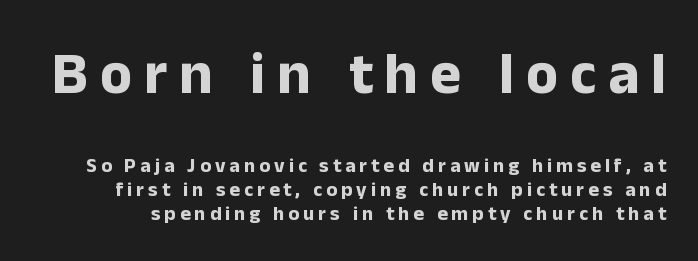
The image shows 59 px bold sans-serif type, upright; set line spacing 1.21x, unusually wide letter spacing (+0.2 em), not underlined; the first (top) block is 2.95x larger; low stroke contrast and a medium x-height.
